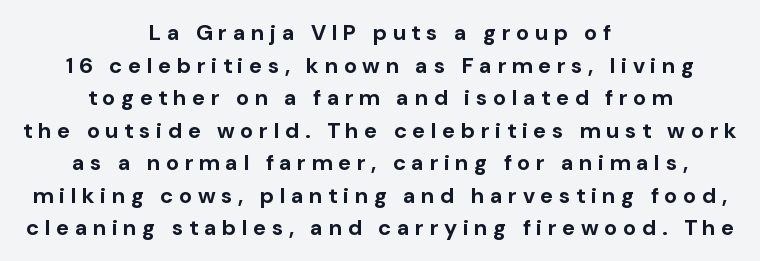
The image shows 22 px bold type, upright; set centered, normal line spacing (1.48x), unusually wide letter spacing (+0.26 em), not underlined.
